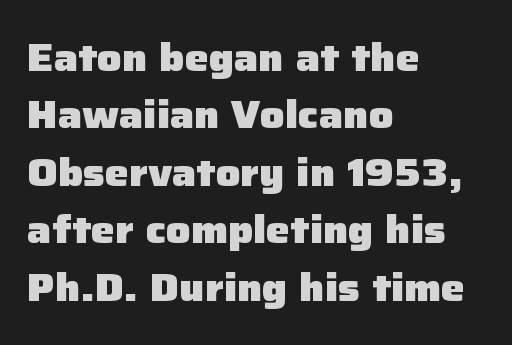
{"serif": "no", "italic": "no", "bold": "yes", "weight": "heavy", "width": "normal", "stroke_contrast": "low", "x_height": "medium", "monospaced": "no", "underline": "no", "align": "left", "line_spacing": "normal", "line_spacing_ratio": 1.51, "letter_spacing": "normal", "letter_spacing_em": 0.0, "glyph_px": 38}
